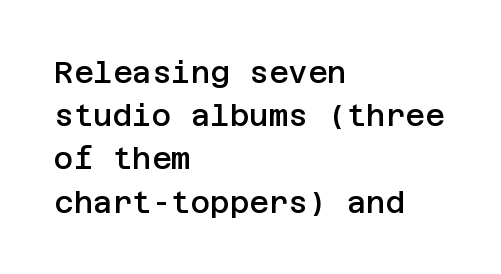
Q: Is the text bold? A: Semi-bold.
Q: Is the text italic (slanted)? A: No, it is upright.
Q: Is the typeface a serif or a sans-serif typeface? A: Sans-serif.
Q: Is the text underlined? A: No.
Q: How is the paragraph aligned? A: Left-aligned.
Q: Is the spacing between letters normal or unusually wide? A: Normal.
Q: Is the spacing between lines tight, normal or loose? A: Normal.
Q: Width (condensed, normal, or wide)? A: Normal.
Q: Stroke contrast? A: Low.
Q: x-height? A: Large.
